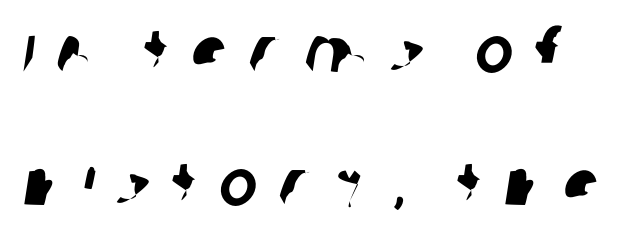
{"serif": "no", "width": "normal", "stroke_contrast": "low", "x_height": "large", "monospaced": "no", "underline": "no", "align": "left", "line_spacing": "loose", "line_spacing_ratio": 2.08, "letter_spacing": "wide", "letter_spacing_em": 0.35, "glyph_px": 64}
